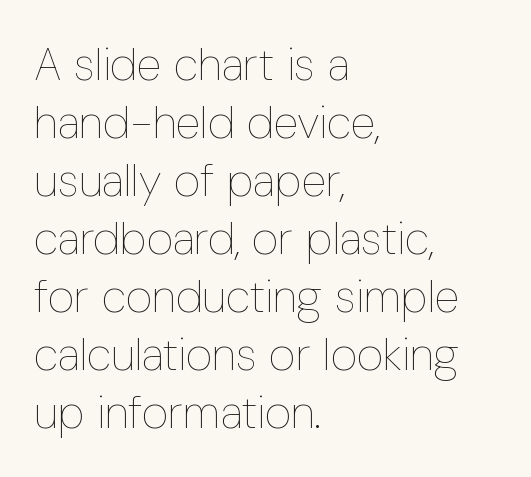
The image shows 46 px thin, condensed type, upright; set left-aligned, normal line spacing (1.26x), normal letter spacing, not underlined; low stroke contrast and a medium x-height.
